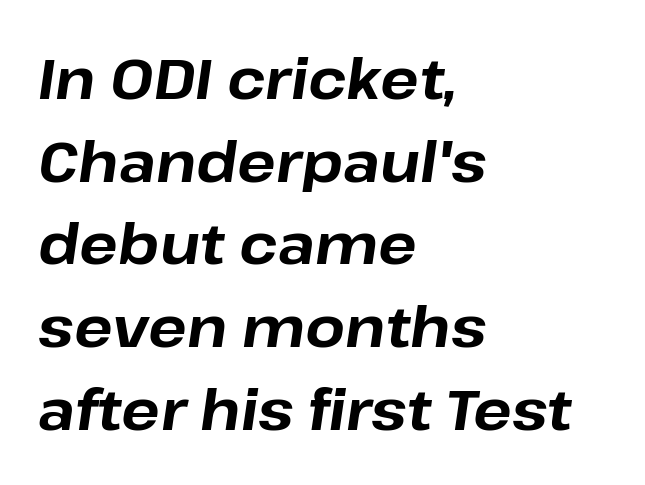
Glyph-to-glyph distance matches everyday printed text. Yep, that's italic — everything's leaning. The compositor pushed each line to the left boundary. The typesetting leans heavy: a genuine bold.
